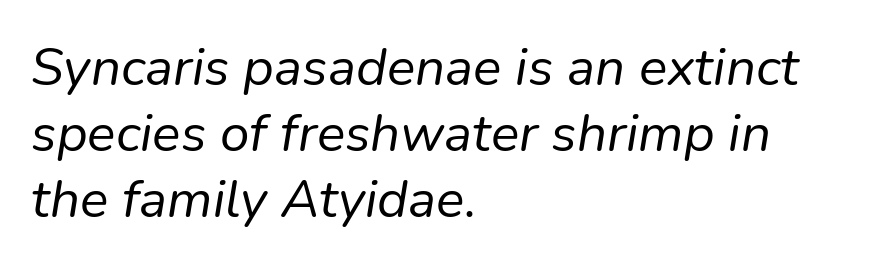
Q: Is the text bold? A: No.
Q: Is the text italic (slanted)? A: Yes, it leans right by about 9 degrees.
Q: Is the text underlined? A: No.
Q: How is the paragraph aligned? A: Left-aligned.
Q: Is the spacing between letters normal or unusually wide? A: Normal.
Q: Is the spacing between lines tight, normal or loose? A: Normal.
Q: Width (condensed, normal, or wide)? A: Normal.
Q: Stroke contrast? A: Low.
Q: x-height? A: Medium.
Q: Monospaced? A: No.
